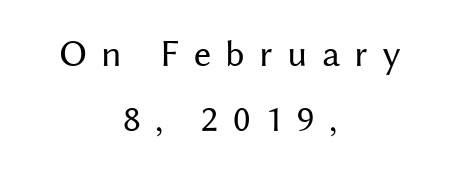
The image shows 38 px regular-weight sans-serif type, upright; set centered, normal line spacing (1.7x), unusually wide letter spacing (+0.38 em), not underlined; medium stroke contrast and a medium x-height.
